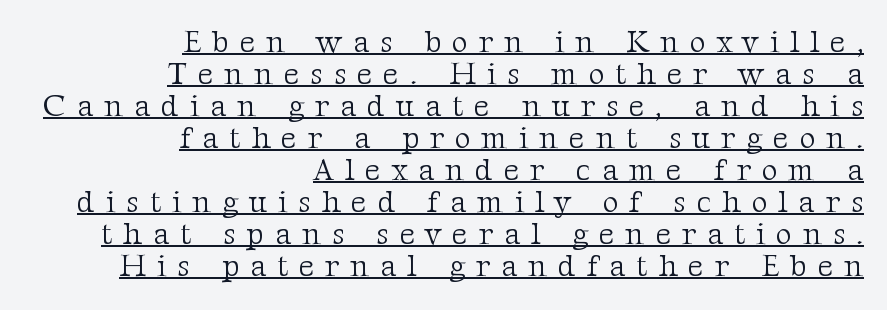
Compared with a typical body face, this is equally light or lighter still. These lines were composed using upright roman letters. You could not count columns in this text — the font is proportionally spaced. A rule runs beneath these lines of type. Cramped leading. The passage shown has open, widely tracked lettering throughout.
